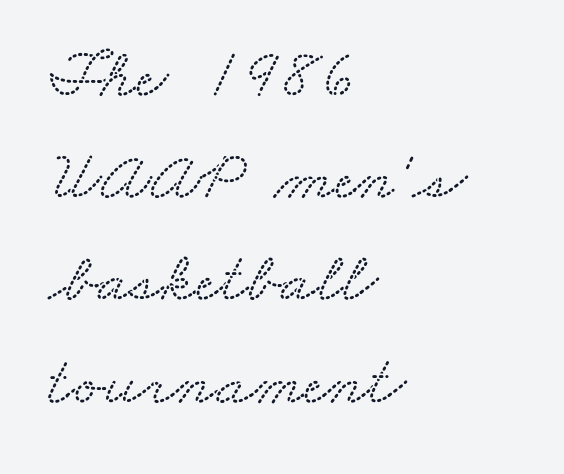
Q: Is the typeface a serif or a sans-serif typeface? A: Serif.
Q: Is the text underlined? A: No.
Q: How is the paragraph aligned? A: Left-aligned.
Q: Is the spacing between letters normal or unusually wide? A: Normal.
Q: Is the spacing between lines tight, normal or loose? A: Normal.
Q: Width (condensed, normal, or wide)? A: Wide.
Q: Stroke contrast? A: Medium.
Q: x-height? A: Small.
Q: Monospaced? A: No.
